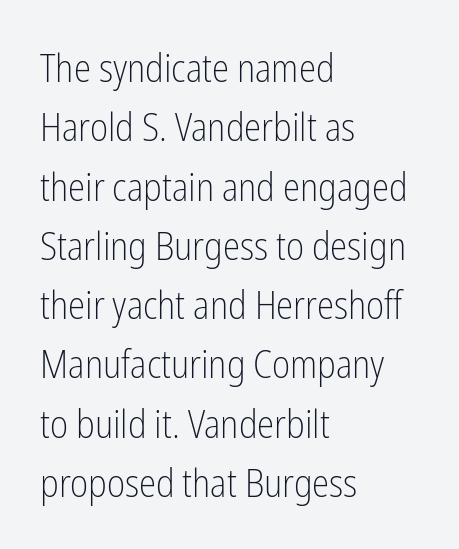
The image shows 39 px light, condensed sans-serif type, upright; set left-aligned, normal line spacing (1.52x), normal letter spacing, not underlined; low stroke contrast and a medium x-height.
